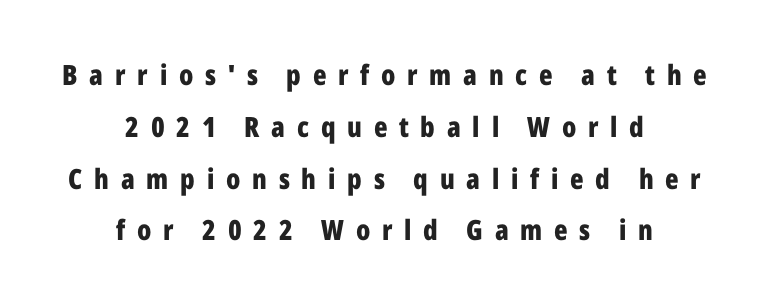
The image shows 28 px bold, condensed sans-serif type, upright; set centered, line spacing 1.85x, unusually wide letter spacing (+0.42 em), not underlined; low stroke contrast and a medium x-height.
